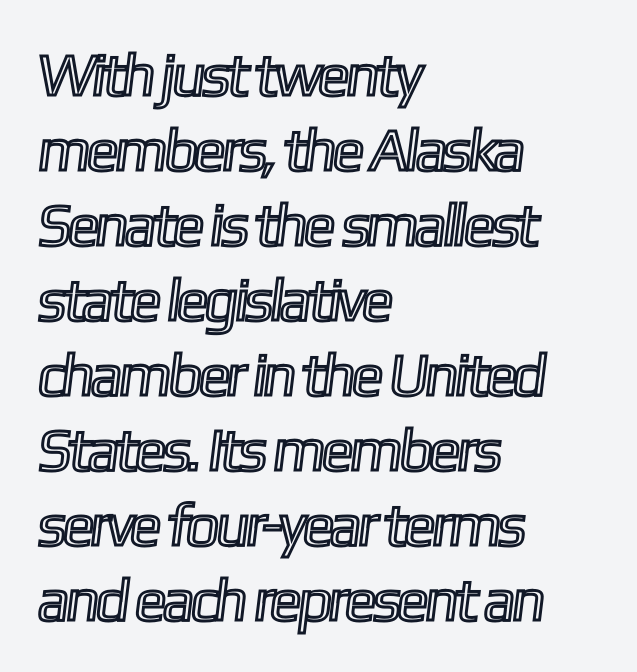
Q: Is the text underlined? A: No.
Q: How is the paragraph aligned? A: Left-aligned.
Q: Is the spacing between letters normal or unusually wide? A: Normal.
Q: Is the spacing between lines tight, normal or loose? A: Normal.
Q: Width (condensed, normal, or wide)? A: Condensed.
Q: x-height? A: Medium.
Q: Monospaced? A: No.
